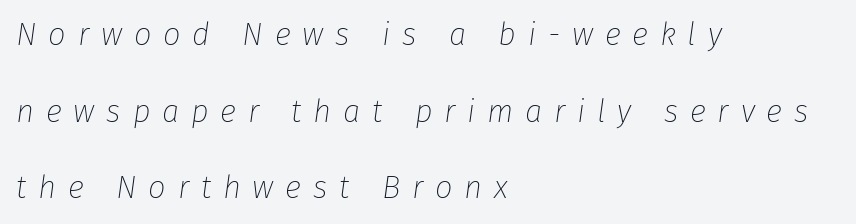
{"italic": "yes", "lean": "right", "slant_degrees": 8, "bold": "no", "weight": "thin", "width": "normal", "stroke_contrast": "low", "x_height": "medium", "monospaced": "no", "underline": "no", "align": "left", "line_spacing": "loose", "line_spacing_ratio": 2.47, "letter_spacing": "wide", "letter_spacing_em": 0.38, "glyph_px": 31}
